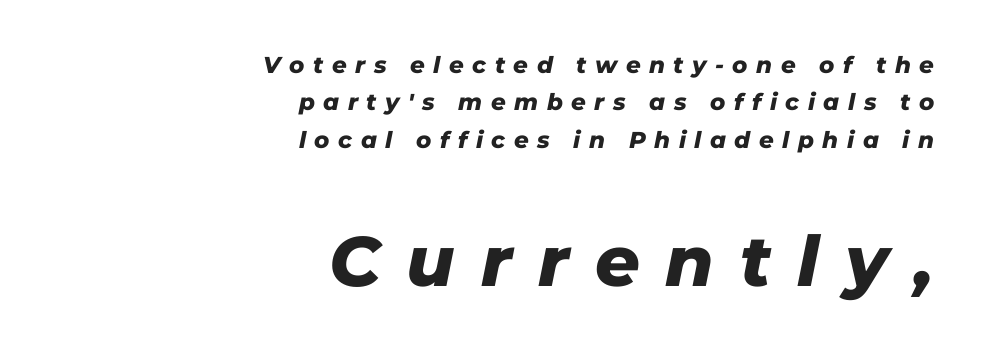
The image shows 70 px heavy type, italic (leaning right); set right-aligned, normal line spacing (1.63x), unusually wide letter spacing (+0.37 em), not underlined; the second (bottom) block is 3.04x larger; low stroke contrast and a medium x-height.
